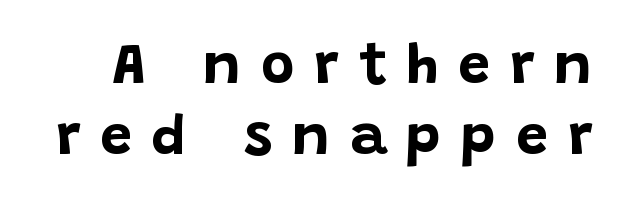
{"serif": "no", "italic": "no", "bold": "yes", "weight": "bold", "width": "normal", "stroke_contrast": "low", "x_height": "large", "monospaced": "no", "underline": "no", "line_spacing": "normal", "line_spacing_ratio": 1.25, "letter_spacing": "wide", "letter_spacing_em": 0.35, "glyph_px": 57}
